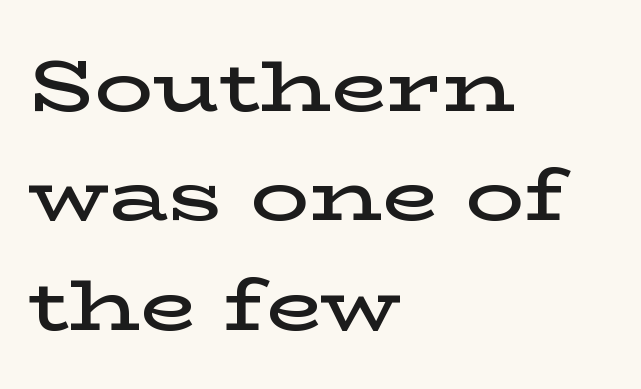
{"serif": "yes", "italic": "no", "bold": "semi", "weight": "semibold", "width": "wide", "stroke_contrast": "low", "x_height": "medium", "monospaced": "no", "underline": "no", "align": "left", "line_spacing": "normal", "line_spacing_ratio": 1.5, "letter_spacing": "normal", "letter_spacing_em": 0.0, "glyph_px": 73}
